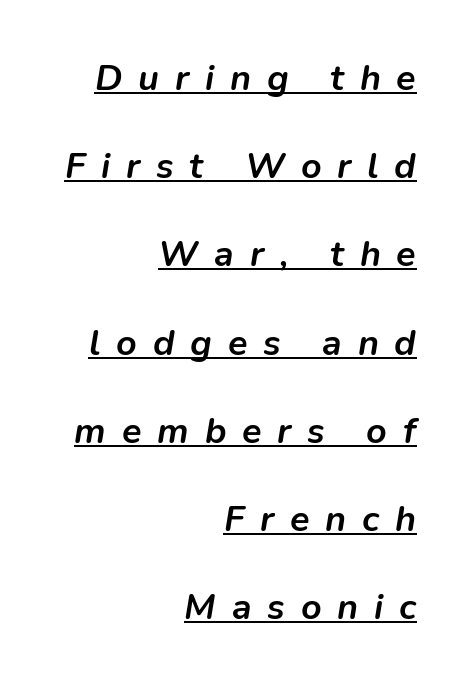
The image shows 36 px semibold type, italic (leaning right); set right-aligned, loose line spacing (2.45x), unusually wide letter spacing (+0.44 em), underlined; low stroke contrast and a medium x-height.
